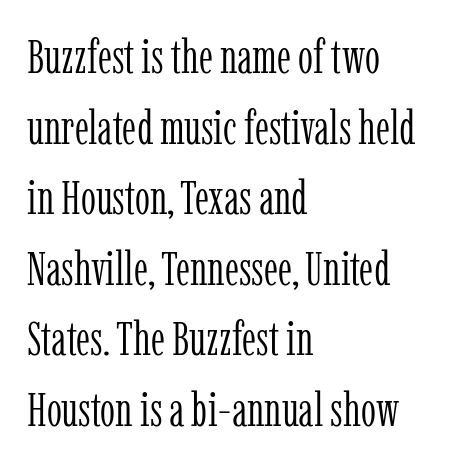
Q: Is the text bold? A: No.
Q: Is the text italic (slanted)? A: No, it is upright.
Q: Is the typeface a serif or a sans-serif typeface? A: Serif.
Q: Is the text underlined? A: No.
Q: How is the paragraph aligned? A: Left-aligned.
Q: Is the spacing between letters normal or unusually wide? A: Normal.
Q: Is the spacing between lines tight, normal or loose? A: Normal.
Q: Width (condensed, normal, or wide)? A: Condensed.
Q: Stroke contrast? A: Low.
Q: x-height? A: Medium.
Q: Monospaced? A: No.
